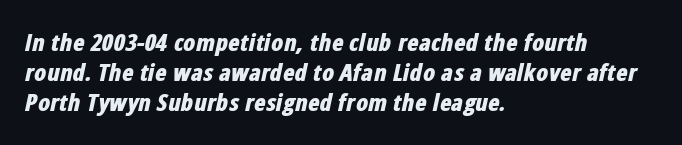
This sample keeps an unexceptional amount of space between lines. Its strokes are broad and dark, the hallmark of bold type. The ragged edge is on the right, which tells us the setting is flush left. The specimen reads as italic at a glance.
